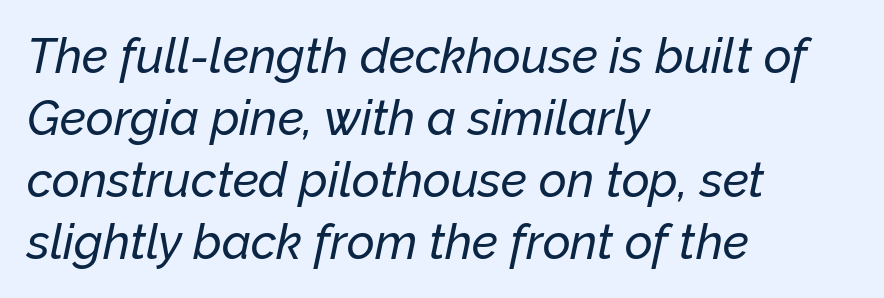
Q: Is the text italic (slanted)? A: Yes, it leans right by about 12 degrees.
Q: Is the text underlined? A: No.
Q: How is the paragraph aligned? A: Left-aligned.
Q: Is the spacing between letters normal or unusually wide? A: Normal.
Q: Is the spacing between lines tight, normal or loose? A: Normal.
Q: Width (condensed, normal, or wide)? A: Normal.
Q: Stroke contrast? A: Low.
Q: x-height? A: Medium.
Q: Monospaced? A: No.
